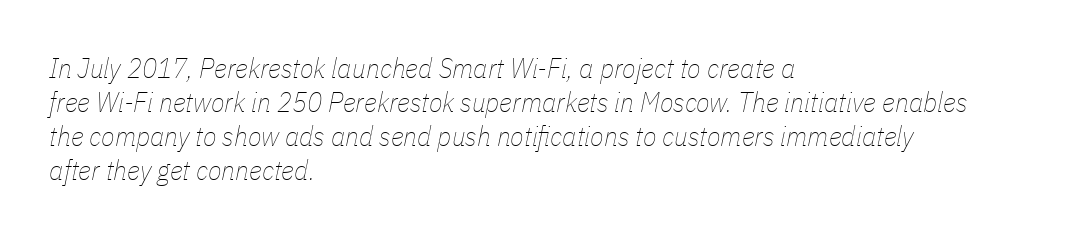
Q: Is the text bold? A: No.
Q: Is the text italic (slanted)? A: Yes, it leans right by about 11 degrees.
Q: Is the text underlined? A: No.
Q: How is the paragraph aligned? A: Left-aligned.
Q: Is the spacing between letters normal or unusually wide? A: Normal.
Q: Width (condensed, normal, or wide)? A: Condensed.
Q: Stroke contrast? A: Low.
Q: x-height? A: Medium.
Q: Monospaced? A: No.
